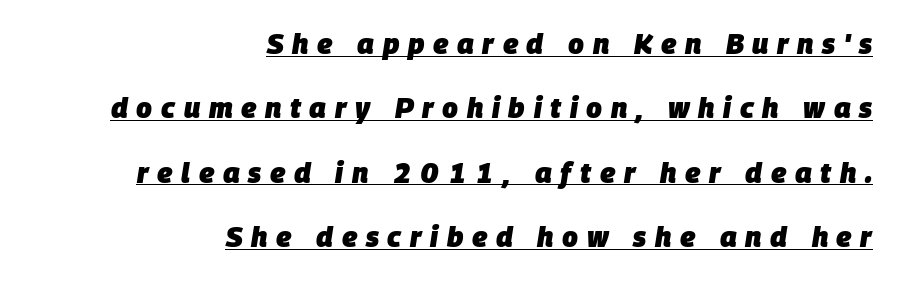
The image shows 28 px heavy type, italic (leaning right); set right-aligned, loose line spacing (2.3x), unusually wide letter spacing (+0.31 em), underlined; low stroke contrast and a large x-height.
